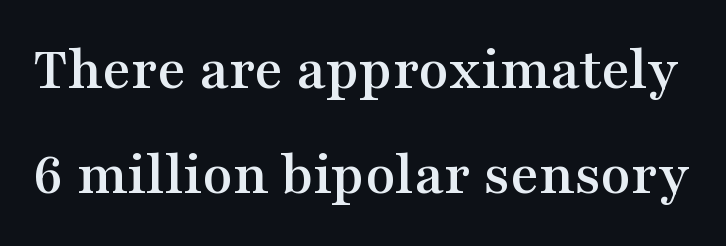
{"serif": "yes", "italic": "no", "width": "wide", "stroke_contrast": "medium", "x_height": "medium", "monospaced": "no", "underline": "no", "line_spacing": "normal", "line_spacing_ratio": 1.69, "letter_spacing": "normal", "letter_spacing_em": 0.0, "glyph_px": 62}
